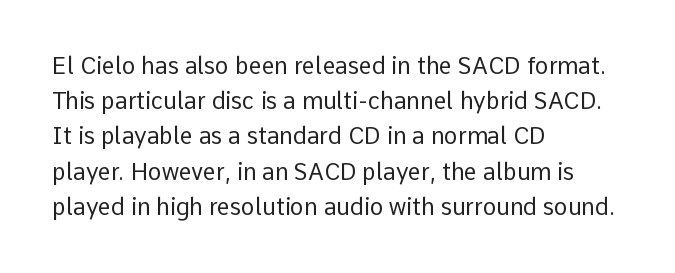
A typesetter would call this leading conventional body-copy spacing. Casual observation: everything's shoved over to the left. Counters stay open thanks to moderate or lighter strokes. The lettering stays uniformly vertical, giving the passage a roman look. No extra tracking has been applied to these lines. The gap between lines stays unmarked.
